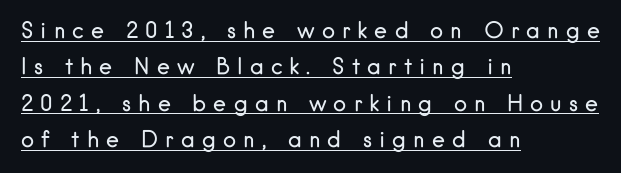
{"italic": "no", "bold": "no", "underline": "yes", "align": "left", "line_spacing": "normal", "line_spacing_ratio": 1.65, "letter_spacing": "wide", "letter_spacing_em": 0.32, "glyph_px": 22}
